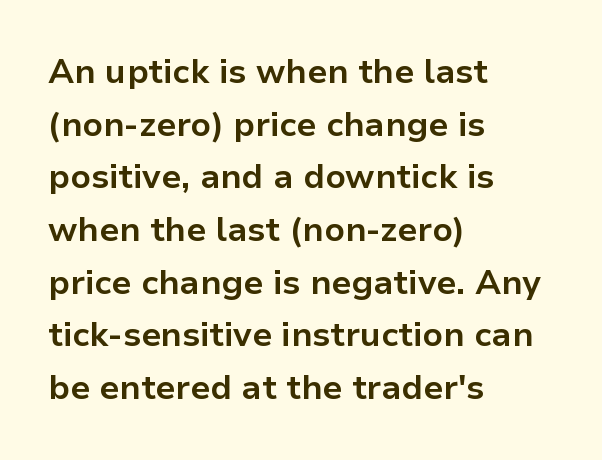
The image shows 34 px bold sans-serif type, upright; set left-aligned, normal line spacing (1.55x), normal letter spacing, not underlined; low stroke contrast and a medium x-height.
